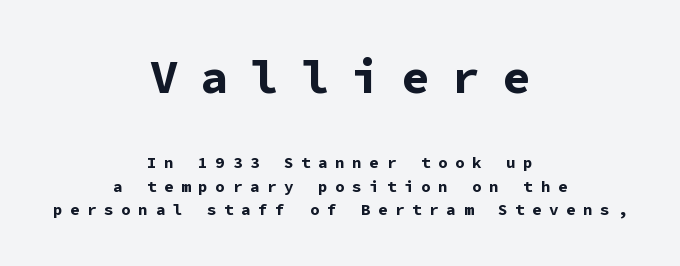
{"serif": "no", "italic": "no", "bold": "yes", "weight": "bold", "width": "normal", "stroke_contrast": "low", "x_height": "medium", "monospaced": "yes", "underline": "no", "align": "center", "line_spacing": "normal", "line_spacing_ratio": 1.46, "letter_spacing": "wide", "letter_spacing_em": 0.47, "larger_block": "first", "size_ratio": 2.94, "glyph_px": 47}
